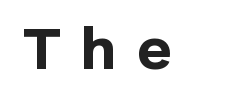
Q: Is the text bold? A: Yes.
Q: Is the text italic (slanted)? A: No, it is upright.
Q: Is the typeface a serif or a sans-serif typeface? A: Sans-serif.
Q: Is the text underlined? A: No.
Q: Is the spacing between letters normal or unusually wide? A: Unusually wide.
Q: Width (condensed, normal, or wide)? A: Normal.
Q: Stroke contrast? A: Low.
Q: x-height? A: Medium.
Q: Monospaced? A: No.
